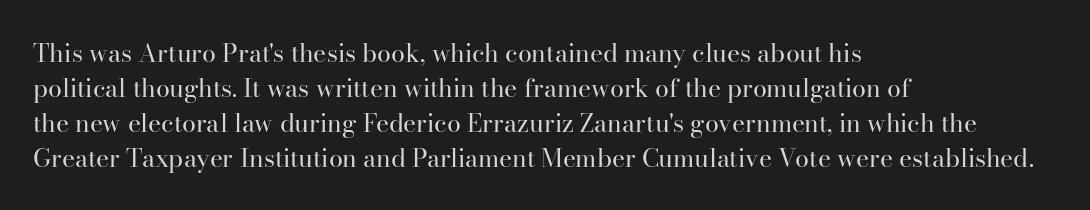
Nobody drew a line under any word here. The passage is arranged the way most books set body copy — flush left. Is the stroke heavy? The answer is a plain regular-or-lighter. Nobody touched the tracking dial on this one. A roman cut, with each character standing at attention. The space between consecutive lines is moderate.
